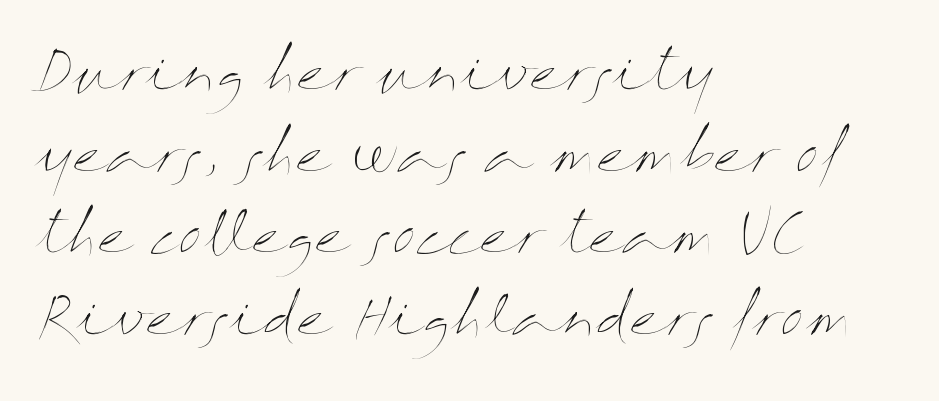
The image shows 53 px thin, wide type; set left-aligned, normal line spacing (1.54x), normal letter spacing, not underlined; medium stroke contrast and a medium x-height.
